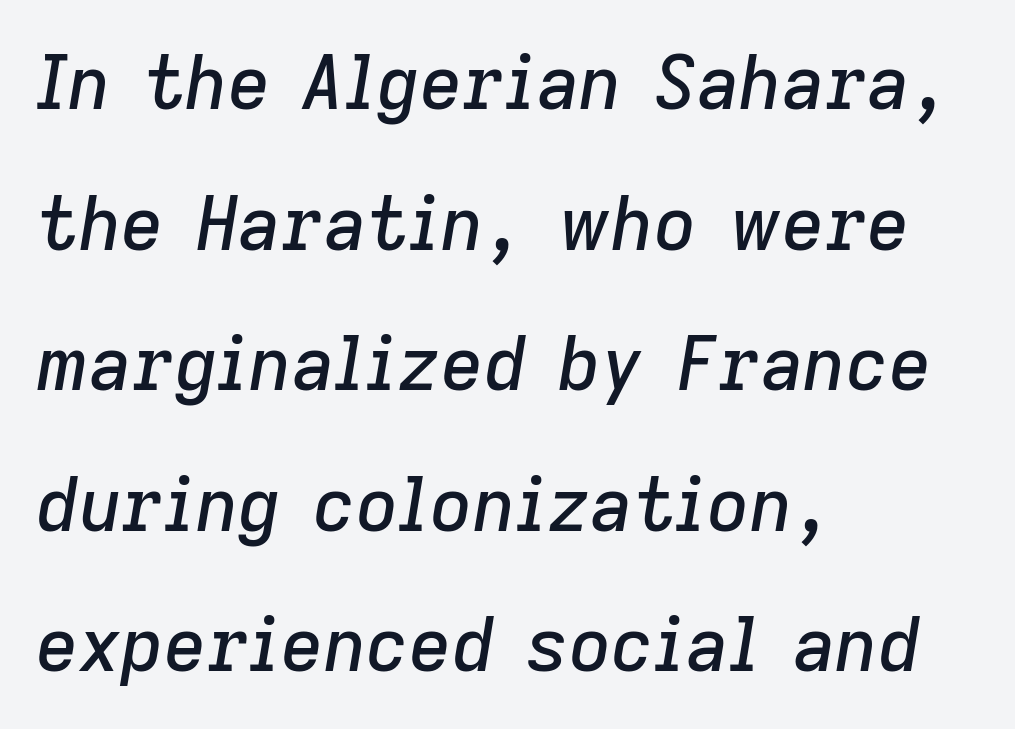
The image shows 74 px text type, italic (leaning right); set left-aligned, loose line spacing (1.9x), normal letter spacing, not underlined; low stroke contrast and a medium x-height.
